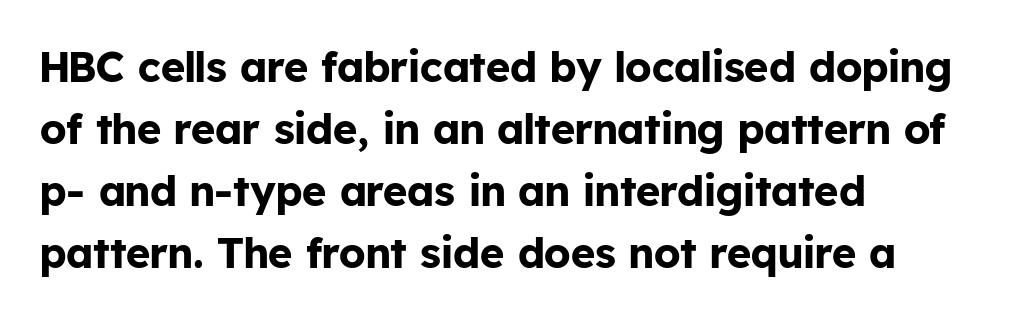
A normal amount of white space separates one row of letters from the next. Notice how the passage keeps a crisp vertical edge on the left only. Here the glyphs are tracked normally, forming tight word shapes. The face used here is a sans, in the tradition of grotesques and geometrics. What weight is shown? A full bold with thick strokes. Posture: vertical.
